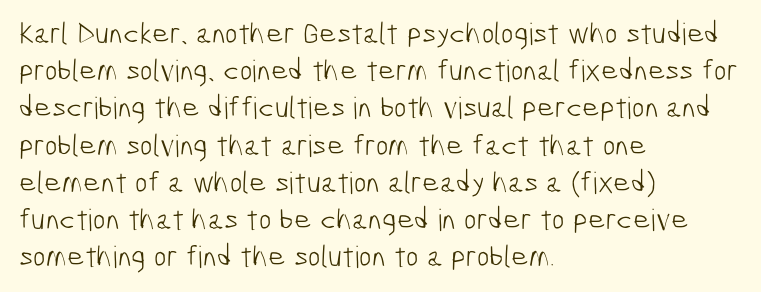
Q: Is the text bold? A: No.
Q: Is the typeface a serif or a sans-serif typeface? A: Sans-serif.
Q: Is the text underlined? A: No.
Q: How is the paragraph aligned? A: Left-aligned.
Q: Is the spacing between letters normal or unusually wide? A: Normal.
Q: Width (condensed, normal, or wide)? A: Condensed.
Q: Stroke contrast? A: Low.
Q: x-height? A: Medium.
Q: Monospaced? A: No.
